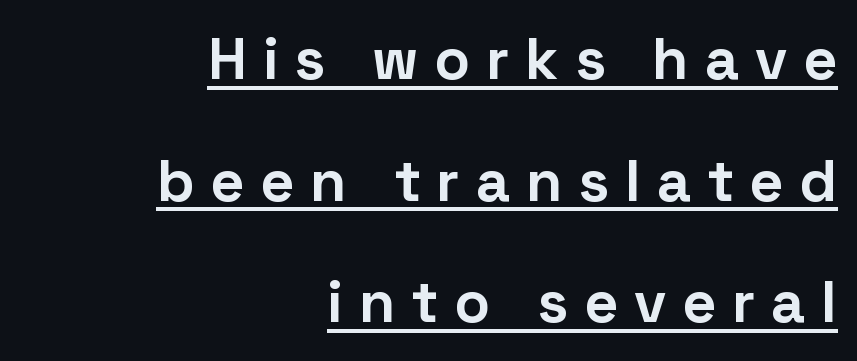
The image shows 59 px bold sans-serif type, upright; set right-aligned, loose line spacing (2.06x), unusually wide letter spacing (+0.27 em), underlined; low stroke contrast and a medium x-height.
